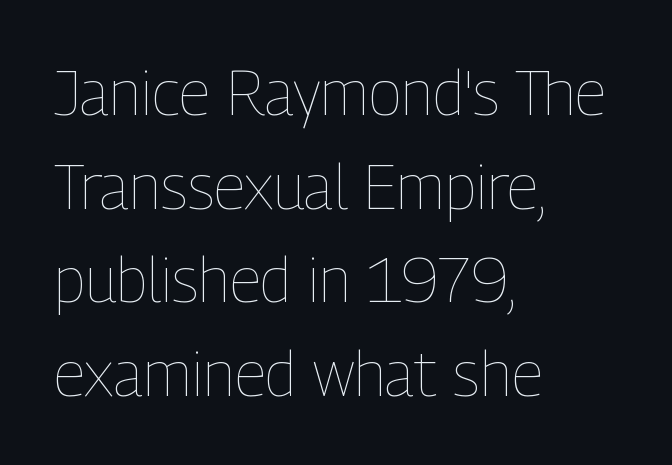
{"italic": "no", "bold": "no", "weight": "thin", "width": "condensed", "stroke_contrast": "low", "x_height": "medium", "monospaced": "no", "underline": "no", "align": "left", "line_spacing": "normal", "line_spacing_ratio": 1.51, "letter_spacing": "normal", "letter_spacing_em": 0.0, "glyph_px": 62}
